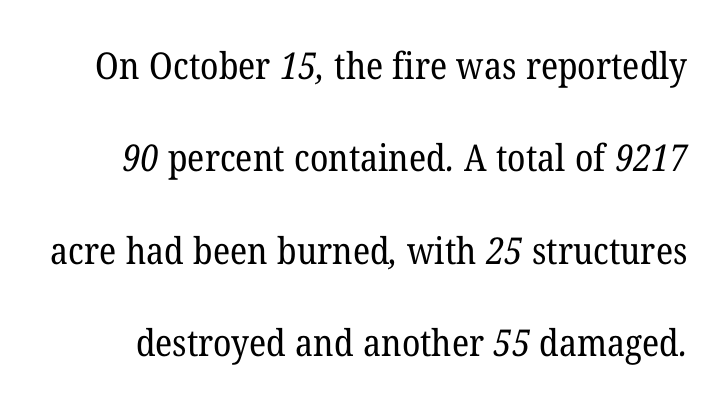
The image shows 37 px regular-weight serif type; set loose line spacing (2.5x), normal letter spacing, not underlined; low stroke contrast and a medium x-height.
